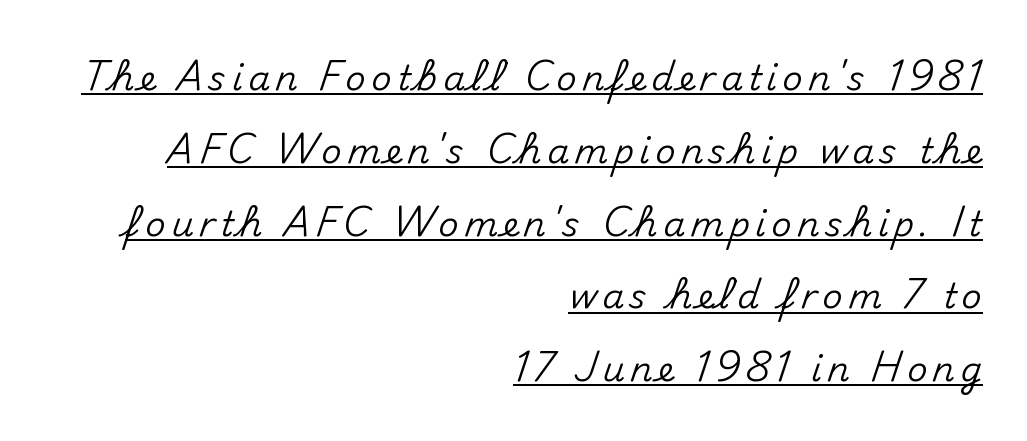
Q: Is the text italic (slanted)? A: Yes.
Q: Is the typeface a serif or a sans-serif typeface? A: Sans-serif.
Q: Is the text underlined? A: Yes.
Q: How is the paragraph aligned? A: Right-aligned.
Q: Is the spacing between lines tight, normal or loose? A: Loose.
Q: Width (condensed, normal, or wide)? A: Normal.
Q: Stroke contrast? A: Medium.
Q: x-height? A: Small.
Q: Monospaced? A: No.
